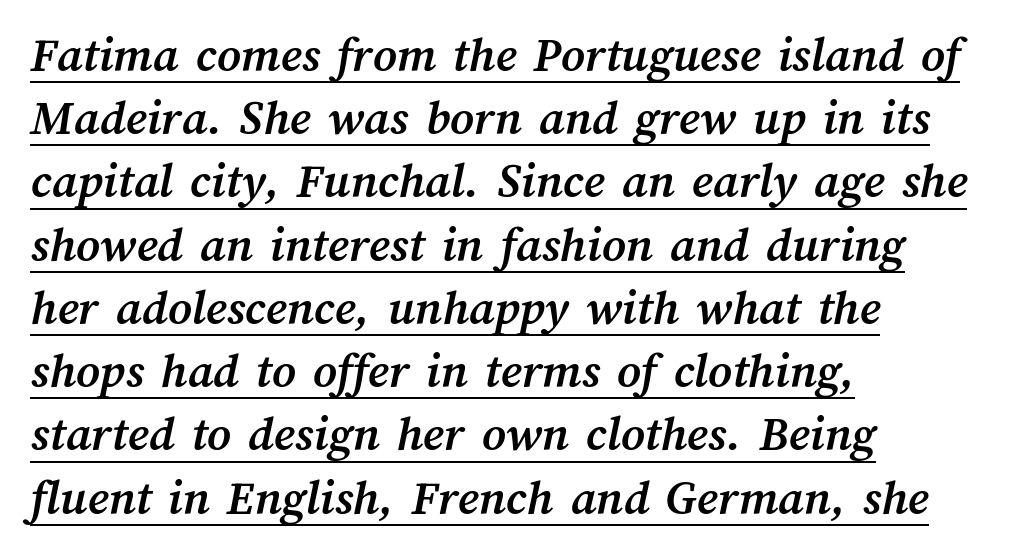
{"bold": "yes", "weight": "semibold", "width": "normal", "stroke_contrast": "medium", "x_height": "medium", "monospaced": "no", "underline": "yes", "align": "left", "line_spacing_ratio": 1.24, "letter_spacing": "normal", "letter_spacing_em": 0.0, "glyph_px": 51}
